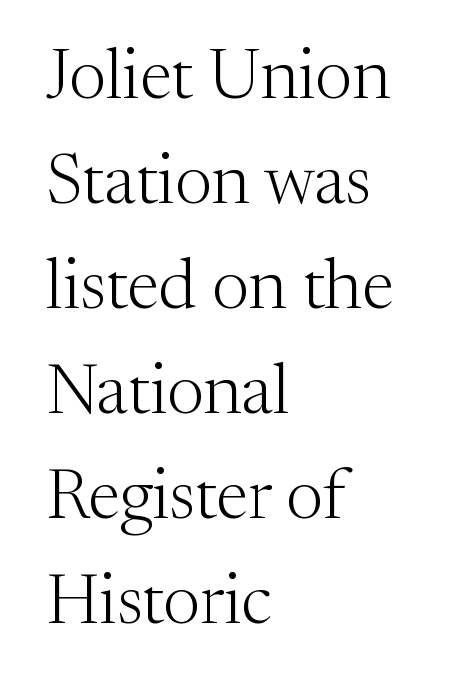
The image shows 70 px light serif type, upright; set left-aligned, normal line spacing (1.5x), normal letter spacing, not underlined; medium stroke contrast and a medium x-height.
